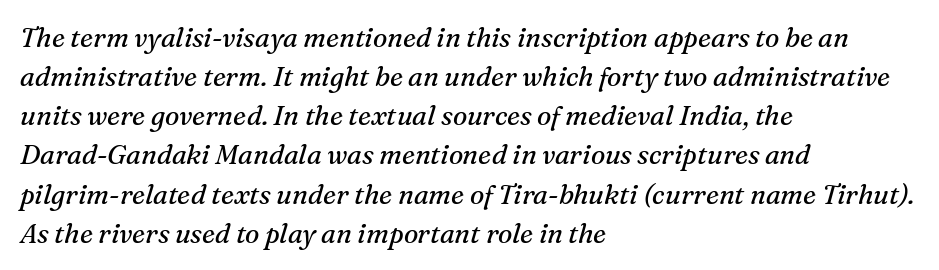
Q: Is the text bold? A: No.
Q: Is the text italic (slanted)? A: Yes, it leans right by about 16 degrees.
Q: Is the text underlined? A: No.
Q: How is the paragraph aligned? A: Left-aligned.
Q: Is the spacing between letters normal or unusually wide? A: Normal.
Q: Is the spacing between lines tight, normal or loose? A: Normal.
